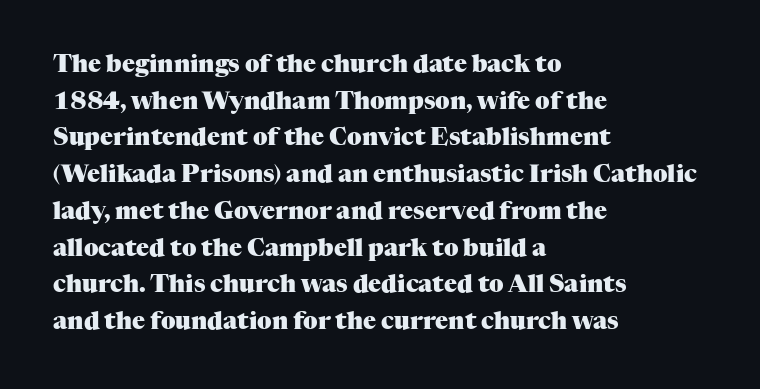
{"italic": "no", "bold": "yes", "underline": "no", "align": "left", "line_spacing": "normal", "line_spacing_ratio": 1.53, "letter_spacing": "normal", "letter_spacing_em": 0.0, "glyph_px": 24}
